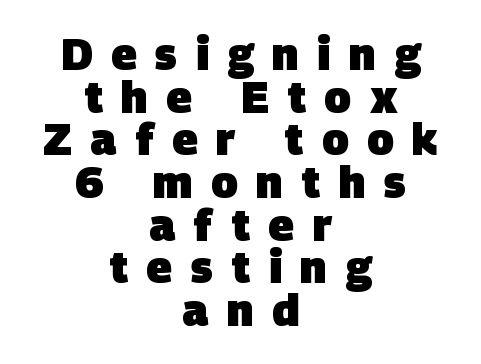
Q: Is the text bold? A: Yes.
Q: Is the typeface a serif or a sans-serif typeface? A: Sans-serif.
Q: Is the text underlined? A: No.
Q: How is the paragraph aligned? A: Centered.
Q: Is the spacing between letters normal or unusually wide? A: Unusually wide.
Q: Is the spacing between lines tight, normal or loose? A: Tight.
Q: Width (condensed, normal, or wide)? A: Normal.
Q: Stroke contrast? A: Low.
Q: x-height? A: Large.
Q: Monospaced? A: No.
